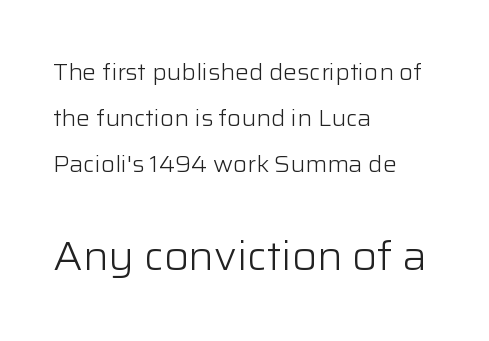
{"serif": "no", "italic": "no", "bold": "no", "weight": "light", "width": "normal", "stroke_contrast": "low", "x_height": "medium", "monospaced": "no", "underline": "no", "align": "left", "line_spacing": "loose", "line_spacing_ratio": 2.01, "letter_spacing": "normal", "letter_spacing_em": 0.0, "larger_block": "second", "size_ratio": 1.74, "glyph_px": 40}
